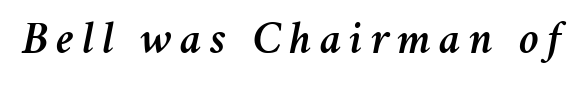
The image shows 46 px text type, italic (leaning right); set not underlined; medium stroke contrast and a medium x-height.
